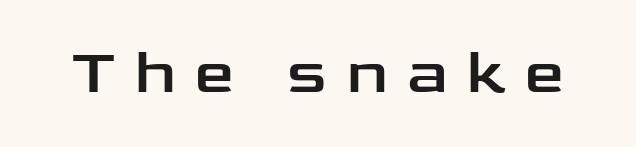
{"serif": "no", "italic": "no", "width": "wide", "stroke_contrast": "low", "x_height": "medium", "monospaced": "no", "underline": "no", "letter_spacing": "wide", "letter_spacing_em": 0.32, "glyph_px": 62}
